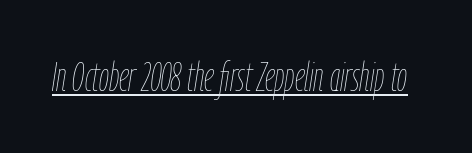
Q: Is the text bold? A: No.
Q: Is the text italic (slanted)? A: Yes, it leans right by about 9 degrees.
Q: Is the text underlined? A: Yes.
Q: Is the spacing between letters normal or unusually wide? A: Normal.
Q: Width (condensed, normal, or wide)? A: Condensed.
Q: Stroke contrast? A: Low.
Q: x-height? A: Medium.
Q: Monospaced? A: No.
